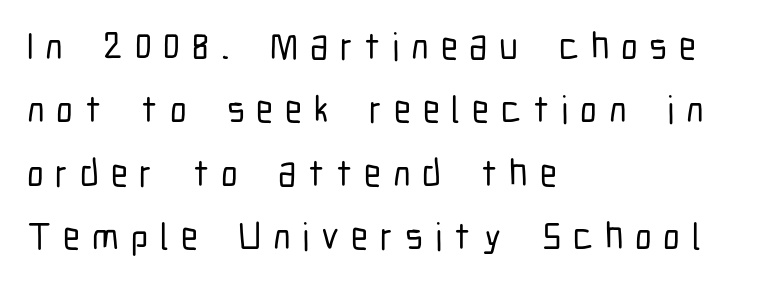
A typesetter would call this leading conventional body-copy spacing. This sample has the flowing, uneven cadence of proportional lettering. The axis of the letterforms is exactly vertical. Look at the tracking — it's clearly loosened, letters drifting apart. Bare-footed words on every line.
